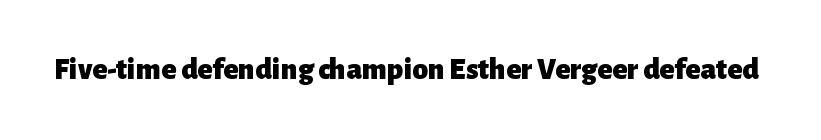
Think of a printed novel: that variable character pitch is what you see here. A roman cut, with each character standing at attention. The designer went with a sans here, leaving each stem footless. Anything drawn beneath the words? Only blank space. Characters follow at the spacing the type designer built in. The passage shown is emphatically bold.
